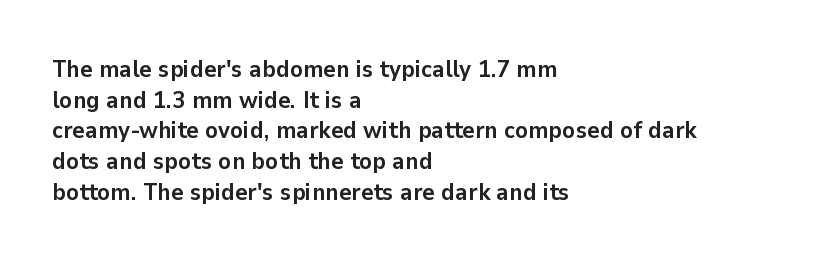
Summary of weight: heavy, a full bold. Tracking value appears to be zero — textbook default spacing. No italicization has been applied; the sample stays upright. The words here are not underlined. A normal amount of white space separates one row of letters from the next.
